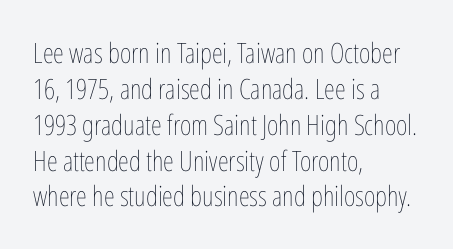
{"italic": "no", "bold": "no", "weight": "thin", "width": "condensed", "stroke_contrast": "low", "x_height": "medium", "monospaced": "no", "underline": "no", "align": "left", "line_spacing": "normal", "line_spacing_ratio": 1.28, "letter_spacing": "normal", "letter_spacing_em": 0.0, "glyph_px": 28}
